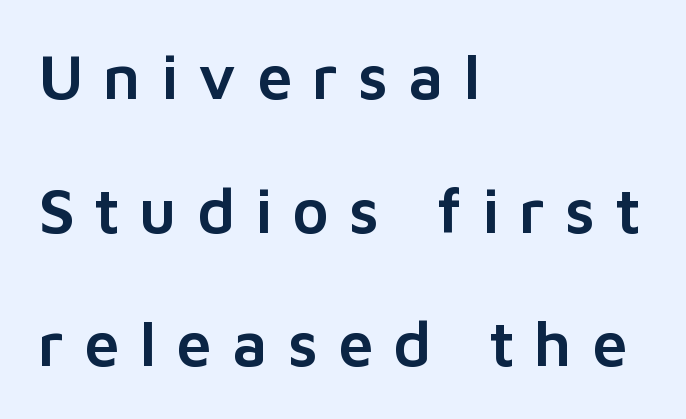
The image shows 63 px sans-serif type, upright; set left-aligned, loose line spacing (2.12x), unusually wide letter spacing (+0.32 em), not underlined; low stroke contrast and a medium x-height.
